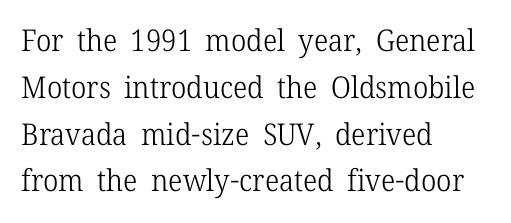
Q: Is the text bold? A: No.
Q: Is the text italic (slanted)? A: No, it is upright.
Q: Is the typeface a serif or a sans-serif typeface? A: Serif.
Q: Is the text underlined? A: No.
Q: How is the paragraph aligned? A: Left-aligned.
Q: Is the spacing between letters normal or unusually wide? A: Normal.
Q: Is the spacing between lines tight, normal or loose? A: Normal.
Q: Width (condensed, normal, or wide)? A: Normal.
Q: Stroke contrast? A: Low.
Q: x-height? A: Medium.
Q: Monospaced? A: No.
